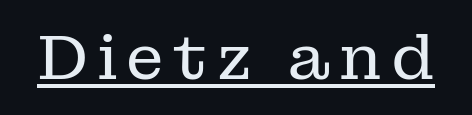
The image shows 63 px regular-weight serif type, upright; set underlined; low stroke contrast and a medium x-height.
